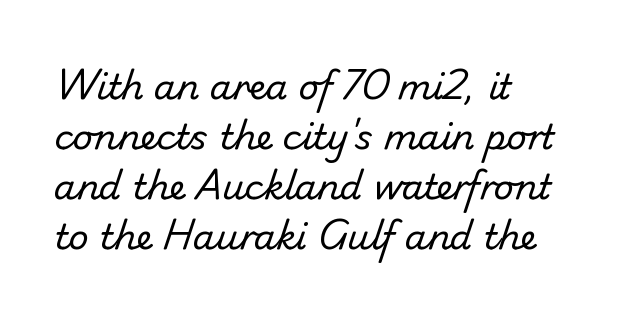
Does the copy run flush right? No — it runs flush left. Beneath every word, the page is bare. The typeface chosen for these lines omits serifs. If you measured baseline to baseline, you'd find a middling distance.
